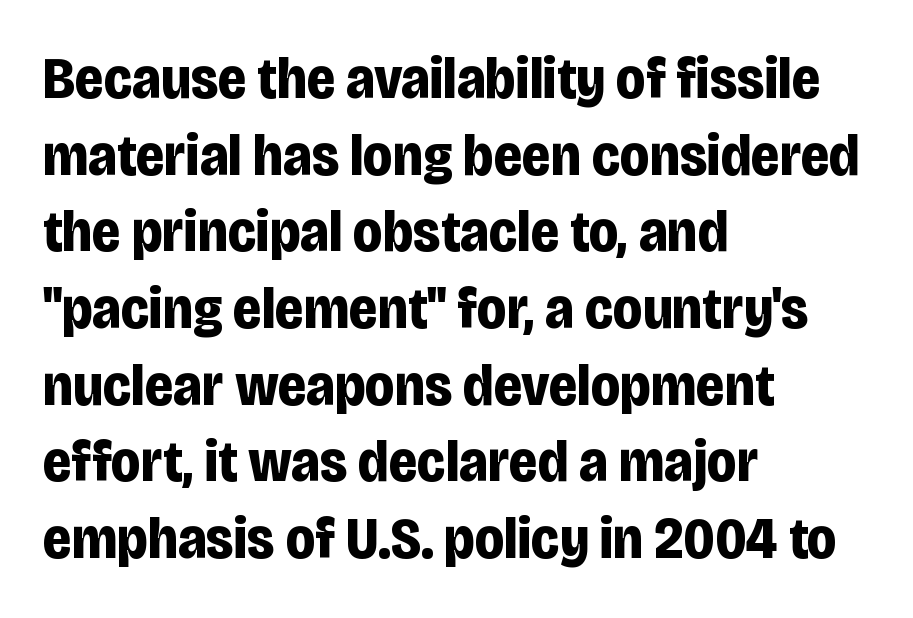
Varying glyph widths throughout — classic text-font behaviour. Just letters on the line, the space beneath them empty. Reading down the column, the eye jumps a familiar distance to each next line. This sample uses a sans-serif face. Words appear dense and cohesive because spacing is normal. Is the type bold? Yes — the strokes are clearly thick and heavy.
